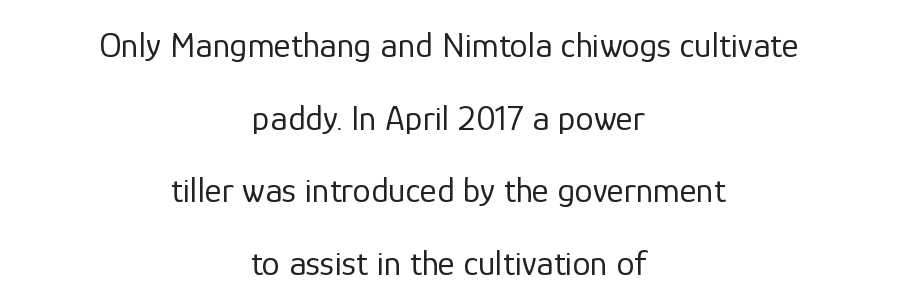
Q: Is the text bold? A: No.
Q: Is the text italic (slanted)? A: No, it is upright.
Q: Is the typeface a serif or a sans-serif typeface? A: Sans-serif.
Q: Is the text underlined? A: No.
Q: How is the paragraph aligned? A: Centered.
Q: Is the spacing between letters normal or unusually wide? A: Normal.
Q: Is the spacing between lines tight, normal or loose? A: Loose.
Q: Width (condensed, normal, or wide)? A: Normal.
Q: Stroke contrast? A: Low.
Q: x-height? A: Medium.
Q: Monospaced? A: No.
